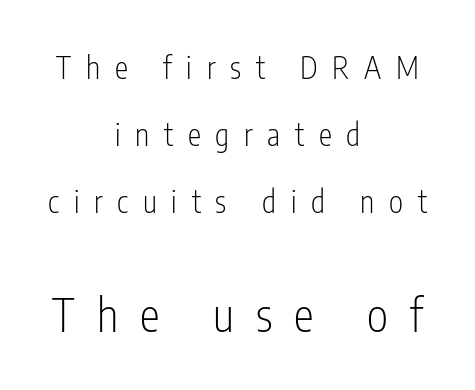
Q: Is the text bold? A: No.
Q: Is the text italic (slanted)? A: No, it is upright.
Q: Is the typeface a serif or a sans-serif typeface? A: Sans-serif.
Q: Is the text underlined? A: No.
Q: How is the paragraph aligned? A: Centered.
Q: Is the spacing between letters normal or unusually wide? A: Unusually wide.
Q: Is the spacing between lines tight, normal or loose? A: Loose.
Q: Which block of text is set in a larger size, the first (top) or the second (bottom)? A: The second (bottom) one.
Q: Width (condensed, normal, or wide)? A: Condensed.
Q: Stroke contrast? A: Low.
Q: x-height? A: Medium.
Q: Monospaced? A: No.
